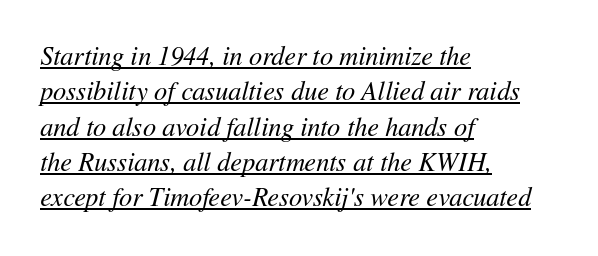
Q: Is the text bold? A: No.
Q: Is the text italic (slanted)? A: Yes, it leans right by about 11 degrees.
Q: Is the text underlined? A: Yes.
Q: How is the paragraph aligned? A: Left-aligned.
Q: Is the spacing between letters normal or unusually wide? A: Normal.
Q: Is the spacing between lines tight, normal or loose? A: Normal.
